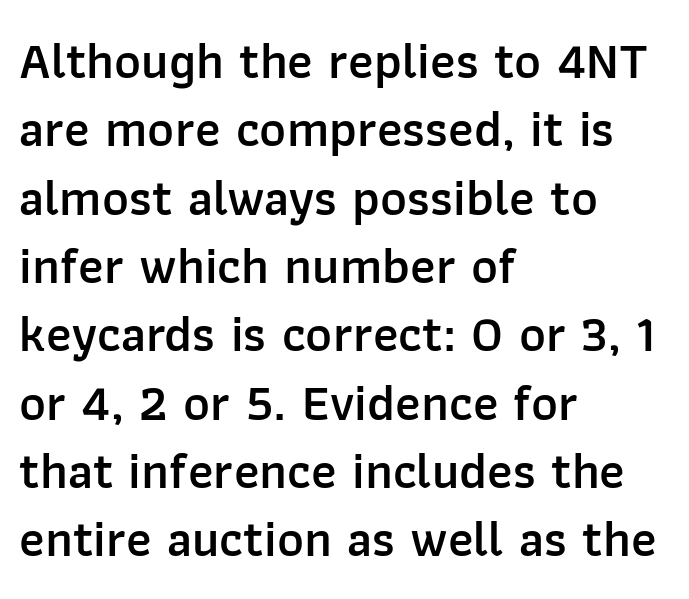
Q: Is the text bold? A: Semi-bold.
Q: Is the text italic (slanted)? A: No, it is upright.
Q: Is the typeface a serif or a sans-serif typeface? A: Sans-serif.
Q: Is the text underlined? A: No.
Q: How is the paragraph aligned? A: Left-aligned.
Q: Is the spacing between letters normal or unusually wide? A: Normal.
Q: Is the spacing between lines tight, normal or loose? A: Normal.
Q: Width (condensed, normal, or wide)? A: Normal.
Q: Stroke contrast? A: Low.
Q: x-height? A: Medium.
Q: Monospaced? A: No.
